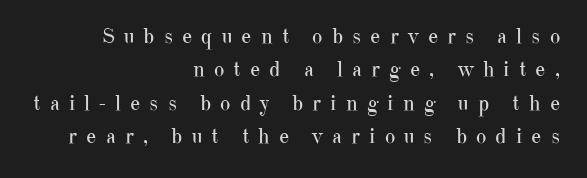
Bold? No — there's no thickening of the strokes. A roman cut, with each character standing at attention. Which margin do the lines hug? The right one — the left edge is uneven. Letter spacing: wide. Anything drawn beneath the words? Only blank space. Summary of vertical rhythm: regular, with standard interline spacing.
